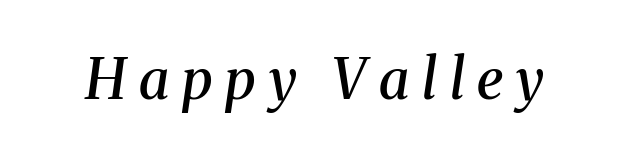
The image shows 56 px semibold serif type, italic (leaning right); set unusually wide letter spacing (+0.23 em), not underlined; medium stroke contrast and a medium x-height.
